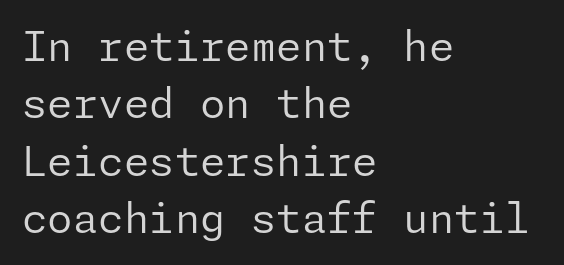
Q: Is the text bold? A: No.
Q: Is the text italic (slanted)? A: No, it is upright.
Q: Is the typeface a serif or a sans-serif typeface? A: Sans-serif.
Q: Is the text underlined? A: No.
Q: How is the paragraph aligned? A: Left-aligned.
Q: Is the spacing between letters normal or unusually wide? A: Normal.
Q: Is the spacing between lines tight, normal or loose? A: Normal.
Q: Width (condensed, normal, or wide)? A: Normal.
Q: Stroke contrast? A: Low.
Q: x-height? A: Medium.
